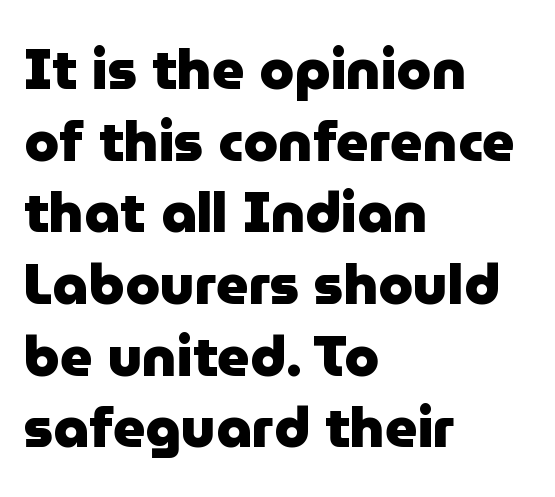
Q: Is the text bold? A: Yes.
Q: Is the text italic (slanted)? A: No, it is upright.
Q: Is the typeface a serif or a sans-serif typeface? A: Sans-serif.
Q: Is the text underlined? A: No.
Q: How is the paragraph aligned? A: Left-aligned.
Q: Is the spacing between letters normal or unusually wide? A: Normal.
Q: Is the spacing between lines tight, normal or loose? A: Normal.
Q: Width (condensed, normal, or wide)? A: Normal.
Q: Stroke contrast? A: Low.
Q: x-height? A: Medium.
Q: Monospaced? A: No.
